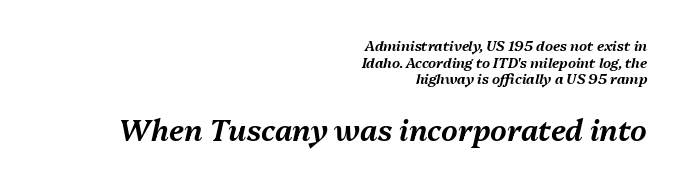
The passage is arranged like a letterhead date or caption credit — flush right. A typesetter would mark this as italic. Character widths vary here, with narrow letters taking less room than wide ones. The passage shown has conventional tracking throughout.
